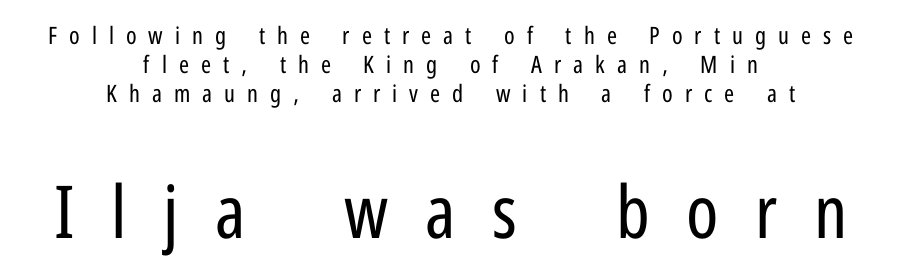
The image shows 73 px regular-weight, condensed sans-serif type, upright; set centered, line spacing 1.2x, unusually wide letter spacing (+0.5 em), not underlined; the second (bottom) block is 3.04x larger; low stroke contrast and a medium x-height.
